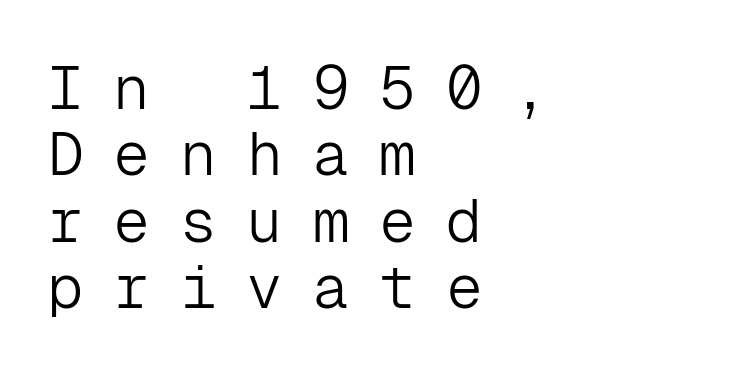
The typesetting does not lean heavy: it is not bold. Every character sits straight up, as roman type does. The letters march in equal steps, a hallmark of fixed-pitch type. Tracking value appears strongly positive — letters spread wide. Baseline-to-baseline distance is barely more than the letter height.
